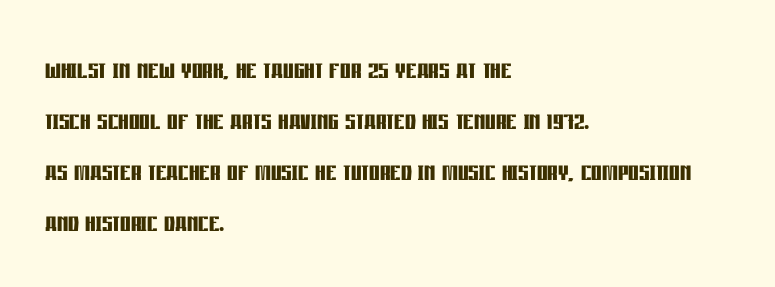
The image shows 33 px semibold, condensed sans-serif type, upright; set left-aligned, normal line spacing (1.55x), normal letter spacing, not underlined; low stroke contrast and a large x-height.
